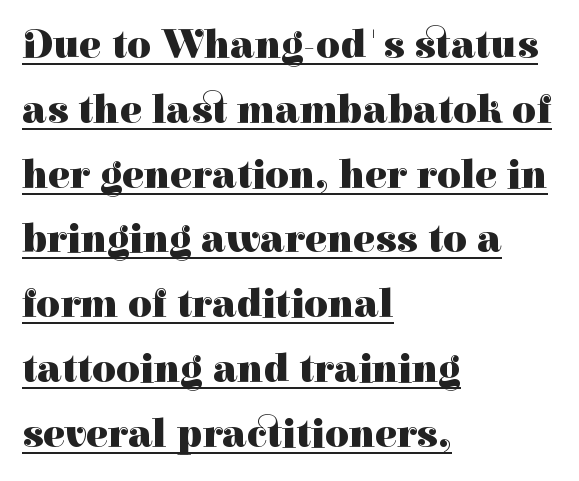
These lines sit exactly where default settings would place them. Strokes here are thick enough to call this a true bold. The type family on display is of the serif kind. Check the space under the baseline: a stroke is drawn there. Is the block centered? No — it sits flush against the left margin. Caption: standard tracking, unaltered.
